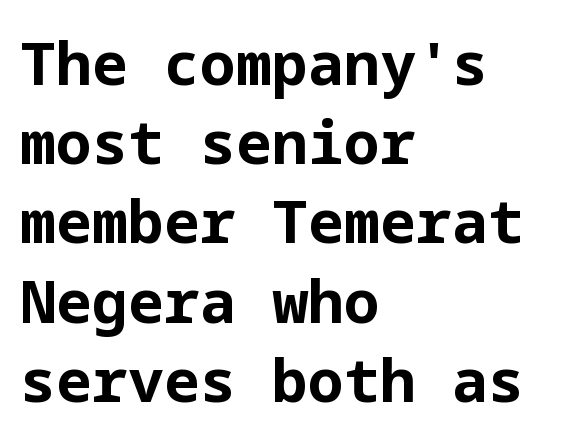
{"serif": "no", "italic": "no", "bold": "yes", "weight": "bold", "width": "normal", "stroke_contrast": "low", "x_height": "medium", "underline": "no", "align": "left", "line_spacing": "normal", "line_spacing_ratio": 1.32, "letter_spacing": "normal", "letter_spacing_em": 0.0, "glyph_px": 60}
